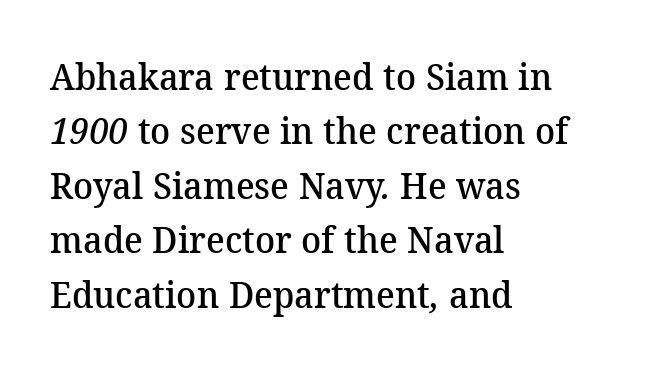
You could not count columns in this text — the font is proportionally spaced. Compared with typical body copy, the letter spacing here is the same. Regarding serifs, this sample has them. The typesetting leans somewhat heavy: a semibold. Leading: standard. Every row of glyphs begins at an identical x-position on the left.
